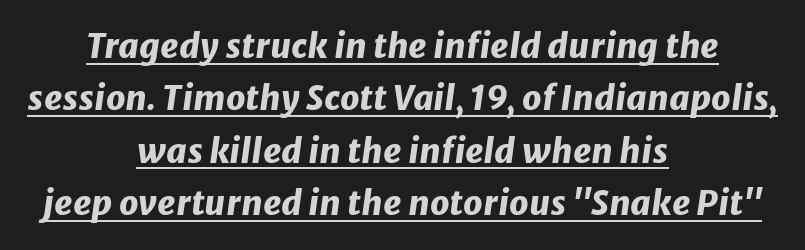
The rendered words wear a rule along their underside. The lines sit at an ordinary, default distance from one another. Here the designer chose a conventional face with non-uniform glyph widths. These lines were composed using italics.
